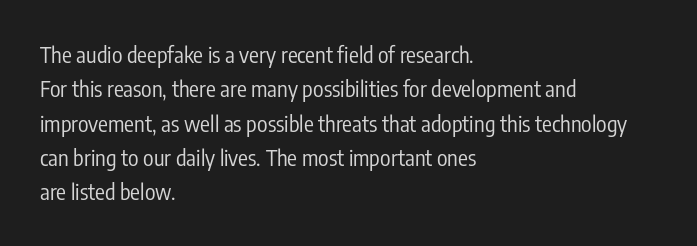
Q: Is the text bold? A: No.
Q: Is the text italic (slanted)? A: No, it is upright.
Q: Is the text underlined? A: No.
Q: How is the paragraph aligned? A: Left-aligned.
Q: Is the spacing between letters normal or unusually wide? A: Normal.
Q: Is the spacing between lines tight, normal or loose? A: Normal.
